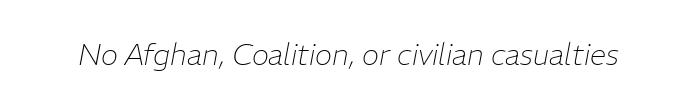
Honestly, the letter spacing is just normal — you wouldn't notice it. Check the space under the baseline: it is left empty. Stroke thickness stays within the range of a standard reading face or lighter. Character widths vary here, with narrow letters taking less room than wide ones. Would a proofreader flag this as italicized? Yes.
